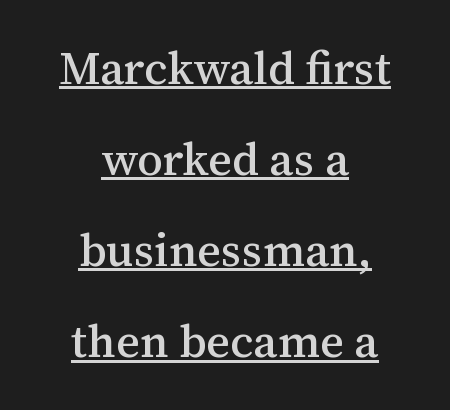
{"serif": "yes", "italic": "no", "width": "normal", "stroke_contrast": "medium", "x_height": "medium", "monospaced": "no", "underline": "yes", "align": "center", "line_spacing": "loose", "line_spacing_ratio": 1.98, "letter_spacing": "normal", "letter_spacing_em": 0.0, "glyph_px": 46}
